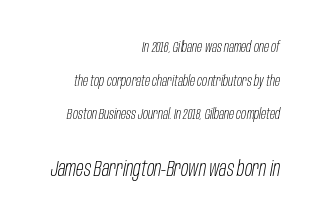
Q: Is the text bold? A: No.
Q: Is the text italic (slanted)? A: Yes, it leans right by about 10 degrees.
Q: Is the text underlined? A: No.
Q: How is the paragraph aligned? A: Right-aligned.
Q: Is the spacing between letters normal or unusually wide? A: Normal.
Q: Is the spacing between lines tight, normal or loose? A: Loose.
Q: Which block of text is set in a larger size, the first (top) or the second (bottom)? A: The second (bottom) one.
